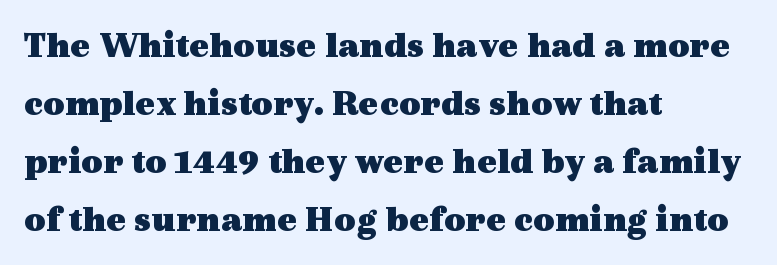
Words appear dense and cohesive because spacing is normal. The area under the type is left untouched. You could not count columns in this text — the font is proportionally spaced. Posture: vertical. The rag falls on the right side of this text block.
